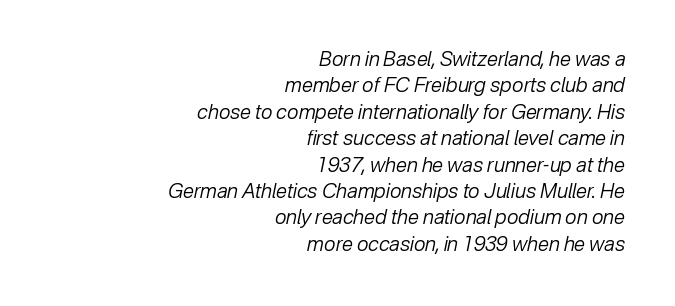
{"italic": "yes", "lean": "right", "slant_degrees": 12, "bold": "no", "underline": "no", "align": "right", "line_spacing": "normal", "line_spacing_ratio": 1.32, "letter_spacing": "normal", "letter_spacing_em": 0.0, "glyph_px": 20}
